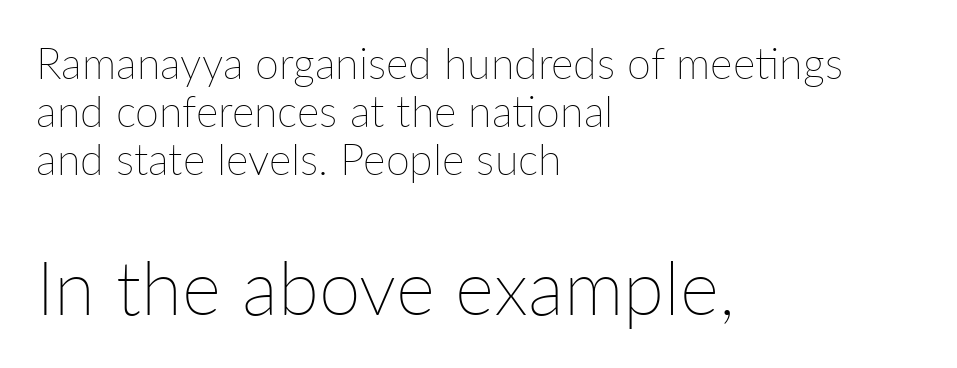
Q: Is the text bold? A: No.
Q: Is the text italic (slanted)? A: No, it is upright.
Q: Is the text underlined? A: No.
Q: How is the paragraph aligned? A: Left-aligned.
Q: Is the spacing between letters normal or unusually wide? A: Normal.
Q: Is the spacing between lines tight, normal or loose? A: Tight.
Q: Which block of text is set in a larger size, the first (top) or the second (bottom)? A: The second (bottom) one.
Q: Width (condensed, normal, or wide)? A: Normal.
Q: Stroke contrast? A: Low.
Q: x-height? A: Medium.
Q: Monospaced? A: No.
